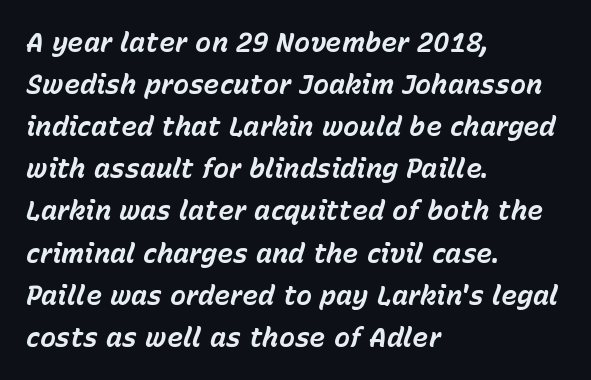
There is no visible air inserted between adjacent glyphs. The specimen reads as italic at a glance. Check the space under the baseline: it is left empty. A classic flush-left, rag-right setting is used for this passage. The strokes are fattened all the way to bold. Does the leading feel generous? No, just average.
